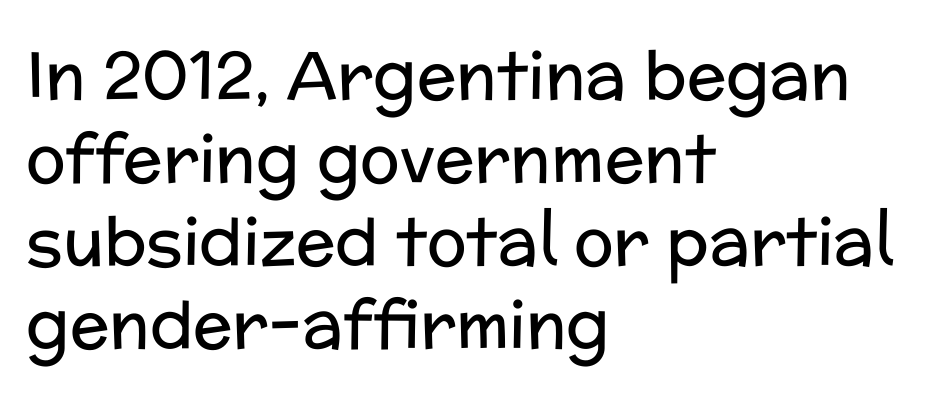
Q: Is the text bold? A: No.
Q: Is the text italic (slanted)? A: No, it is upright.
Q: Is the typeface a serif or a sans-serif typeface? A: Sans-serif.
Q: Is the text underlined? A: No.
Q: How is the paragraph aligned? A: Left-aligned.
Q: Is the spacing between letters normal or unusually wide? A: Normal.
Q: Is the spacing between lines tight, normal or loose? A: Normal.
Q: Width (condensed, normal, or wide)? A: Normal.
Q: Stroke contrast? A: Low.
Q: x-height? A: Medium.
Q: Monospaced? A: No.
